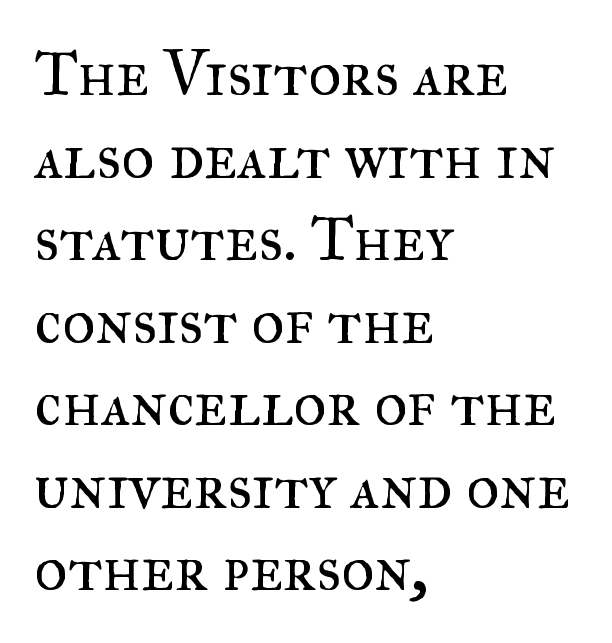
The image shows 64 px regular-weight serif type, upright; set left-aligned, normal line spacing (1.29x), normal letter spacing, not underlined; medium stroke contrast and a small x-height.
